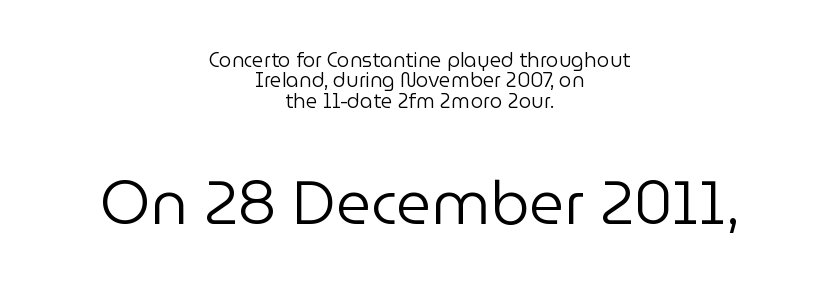
Q: Is the text bold? A: No.
Q: Is the text italic (slanted)? A: No, it is upright.
Q: Is the typeface a serif or a sans-serif typeface? A: Sans-serif.
Q: Is the text underlined? A: No.
Q: How is the paragraph aligned? A: Centered.
Q: Is the spacing between letters normal or unusually wide? A: Normal.
Q: Is the spacing between lines tight, normal or loose? A: Tight.
Q: Which block of text is set in a larger size, the first (top) or the second (bottom)? A: The second (bottom) one.
Q: Width (condensed, normal, or wide)? A: Normal.
Q: Stroke contrast? A: Low.
Q: x-height? A: Medium.
Q: Monospaced? A: No.
